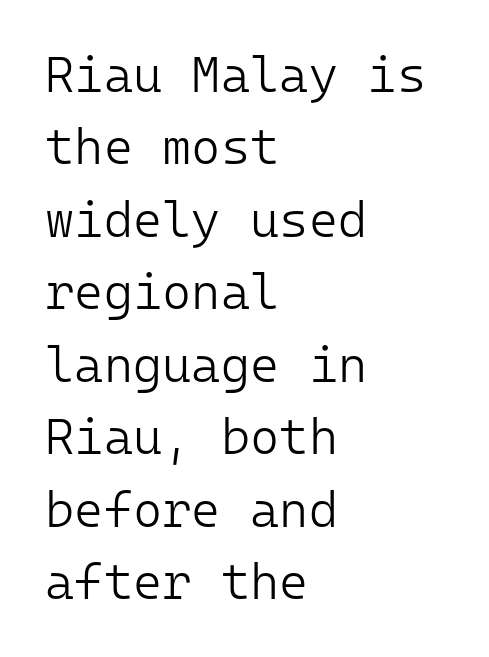
The image shows 50 px light sans-serif type, upright, monospaced; set left-aligned, normal line spacing (1.45x), normal letter spacing, not underlined; low stroke contrast and a medium x-height.
